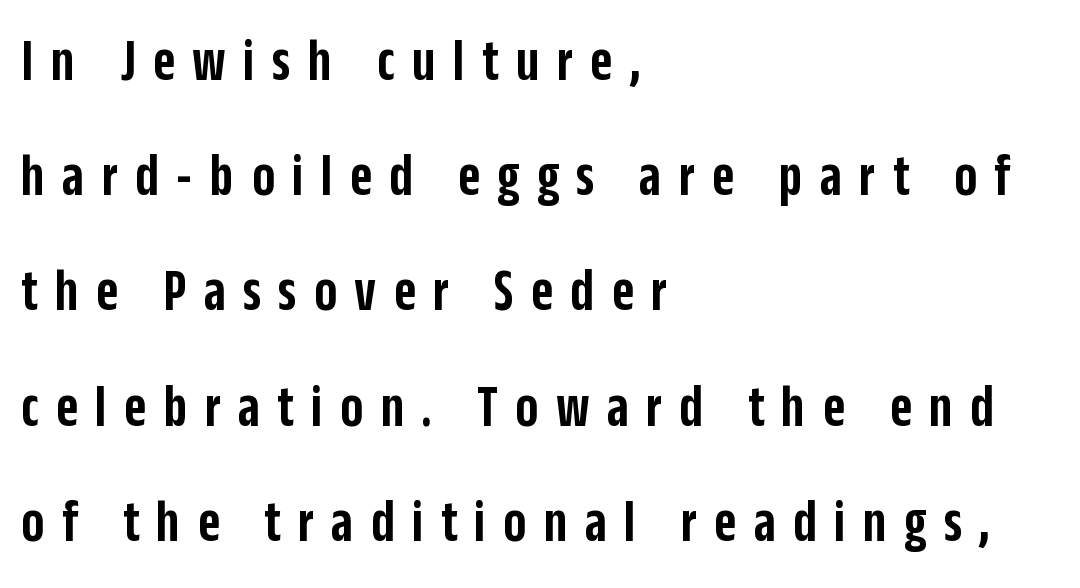
Each letter's strokes conclude bluntly, with no projecting serifs. Look at the stroke-to-counter ratio: somewhat heavy, a semibold. The passage shown is typed in a proportional face where columns would drift. The letterforms stand isolated, each surrounded by extra space. The baseline area is clear. Unlike italic type, these characters show no tilt at all.
